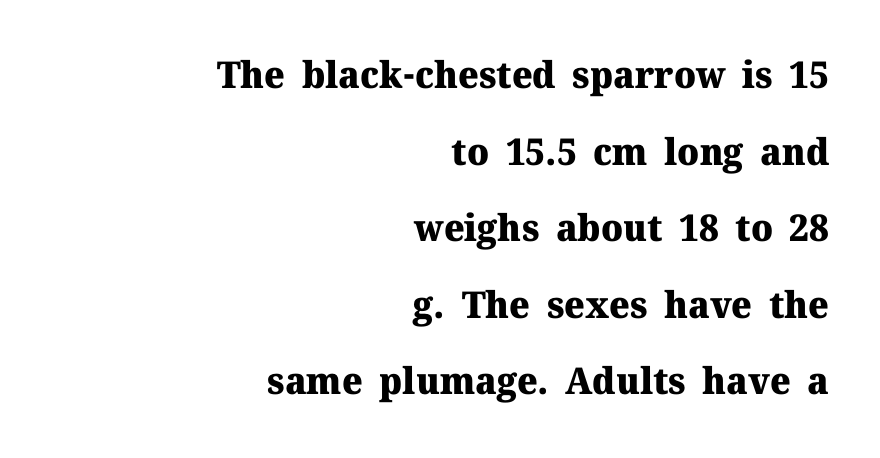
The leading is generous, giving the passage an open texture. When letters stand straight like this, we call the style roman or upright. Little horizontal feet cap the strokes, marking this as serif type. I'd describe the lettering as bold — thick and assertive. Rule under the text: the space is simply empty. A typesetter would call this proportional, since set widths differ per character.
